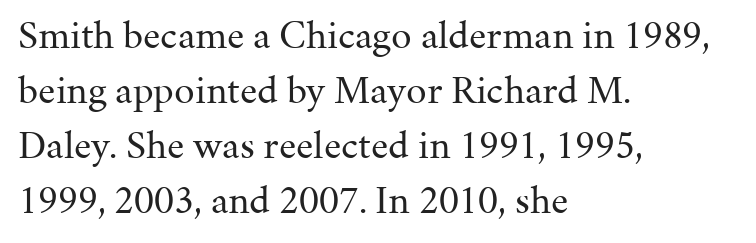
{"serif": "yes", "italic": "no", "bold": "no", "weight": "regular", "width": "normal", "stroke_contrast": "medium", "x_height": "medium", "monospaced": "no", "underline": "no", "align": "left", "line_spacing": "normal", "line_spacing_ratio": 1.34, "letter_spacing": "normal", "letter_spacing_em": 0.0, "glyph_px": 41}
